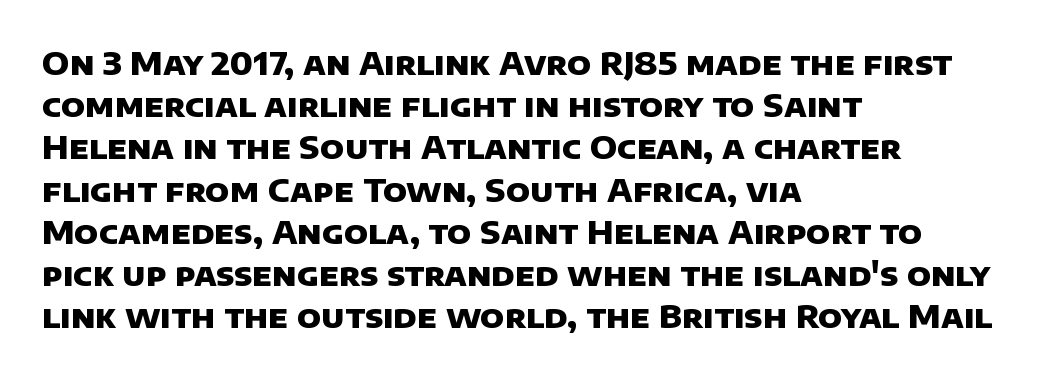
Font category for this specimen: sans-serif. Note the varied advance widths — an 'i' is clearly narrower than an 'm'. The words here are not underlined. Stroke thickness is high; the sample reads as a true bold.
